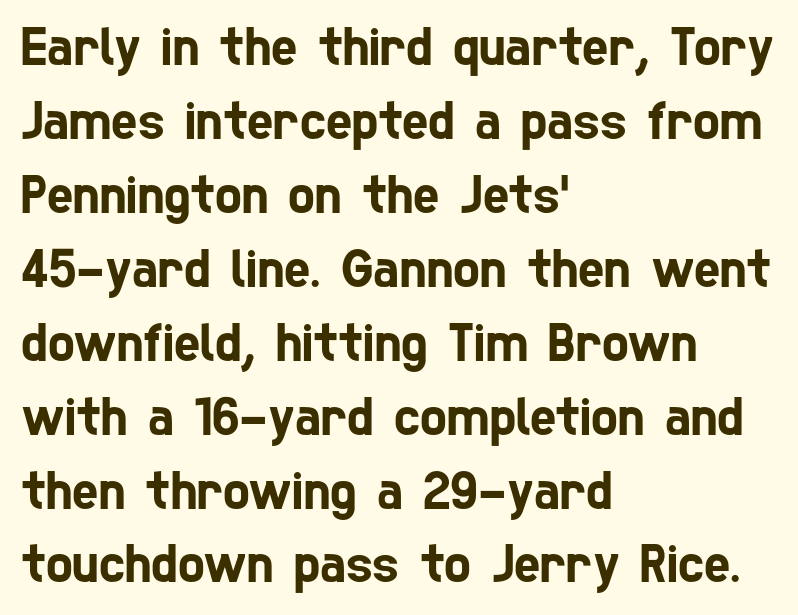
The image shows 56 px condensed sans-serif type; set left-aligned, normal line spacing (1.32x), normal letter spacing, not underlined; low stroke contrast and a medium x-height.
